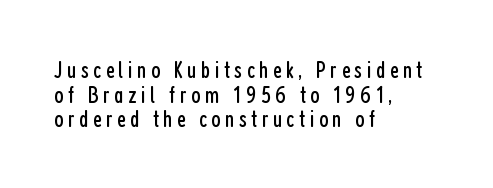
The image shows 24 px text type, upright; set left-aligned, tight line spacing (1.03x), not underlined.
